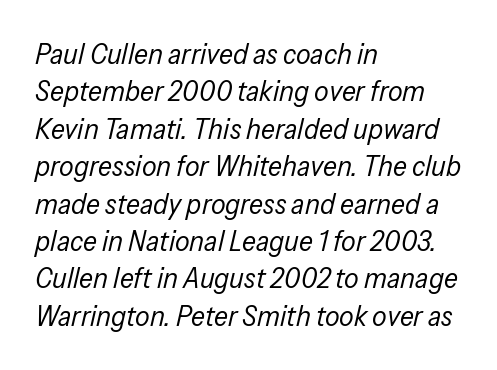
The setting favours the left margin, as ordinary paragraphs usually do. Check the space under the baseline: it is left empty. Leading matches the norm, producing a regular column. The tracking reads as untouched default to a designer's eye. It's the slanting kind of type.
